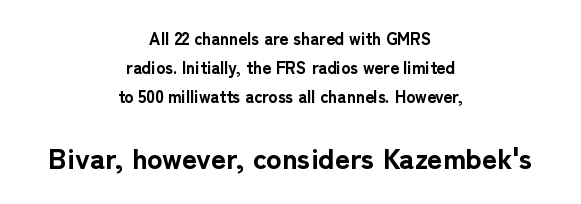
Caption: multi-line text, centered on the measure. Note the varied advance widths — an 'i' is clearly narrower than an 'm'. The letters in the lower block stand taller than those in the block above. Emphasis by weight is at full strength: bold. Vertical strokes here are truly vertical. No word sits above an underline.
